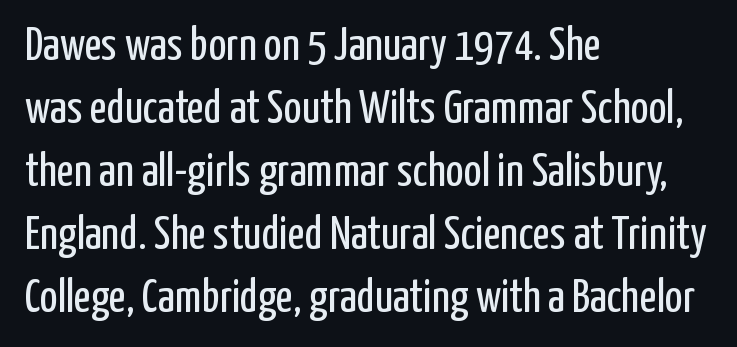
{"serif": "no", "italic": "no", "bold": "no", "weight": "regular", "width": "condensed", "stroke_contrast": "low", "x_height": "medium", "monospaced": "no", "underline": "no", "align": "left", "line_spacing": "normal", "line_spacing_ratio": 1.34, "letter_spacing": "normal", "letter_spacing_em": 0.0, "glyph_px": 47}
